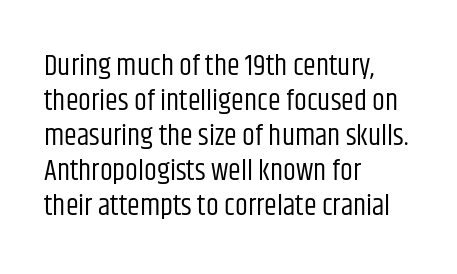
{"serif": "no", "italic": "no", "bold": "no", "weight": "regular", "width": "condensed", "stroke_contrast": "low", "x_height": "large", "monospaced": "no", "underline": "no", "align": "left", "line_spacing_ratio": 1.21, "letter_spacing": "normal", "letter_spacing_em": 0.0, "glyph_px": 29}
